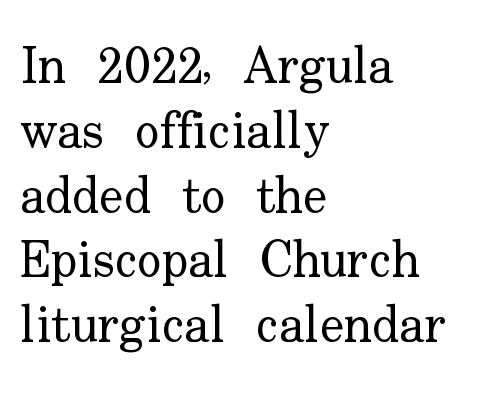
Here the designer chose a conventional face with non-uniform glyph widths. The letters stand straight up with perfectly vertical stems. Does the leading feel generous? No, just average. The baseline area is clear. Think standard paragraph weight, or any step lighter than that. Short note: letters normally spaced.
